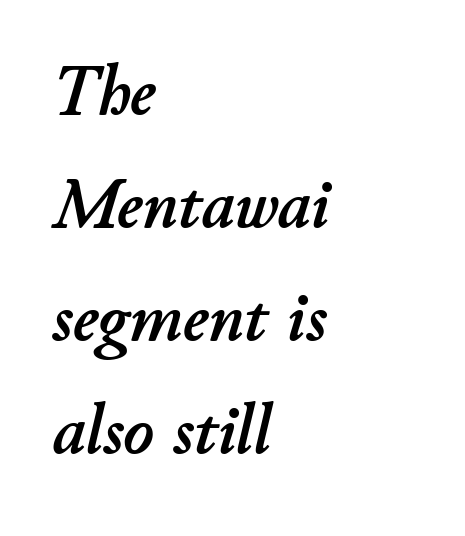
Q: Is the text italic (slanted)? A: Yes, it leans right by about 11 degrees.
Q: Is the text underlined? A: No.
Q: How is the paragraph aligned? A: Left-aligned.
Q: Is the spacing between letters normal or unusually wide? A: Normal.
Q: Is the spacing between lines tight, normal or loose? A: Normal.
Q: Width (condensed, normal, or wide)? A: Normal.
Q: Stroke contrast? A: Low.
Q: x-height? A: Small.
Q: Monospaced? A: No.
